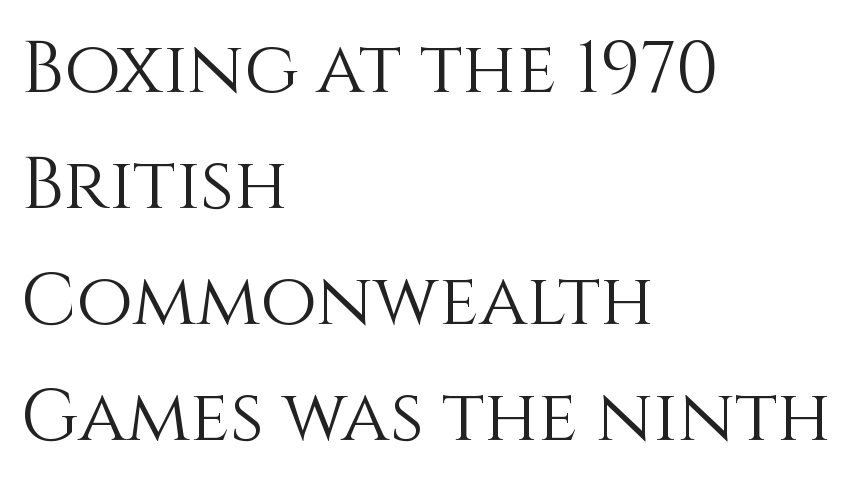
{"italic": "no", "bold": "no", "weight": "light", "width": "normal", "x_height": "large", "monospaced": "no", "underline": "no", "align": "left", "line_spacing": "normal", "line_spacing_ratio": 1.59, "letter_spacing": "normal", "letter_spacing_em": 0.0, "glyph_px": 73}
